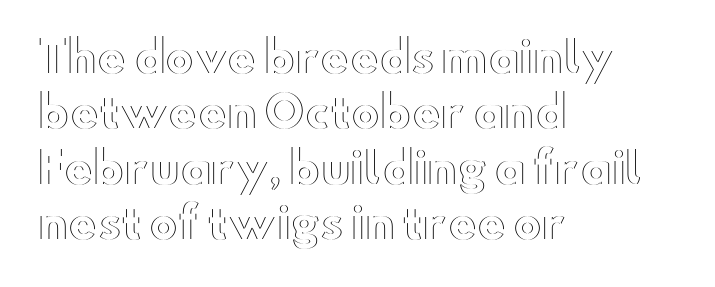
The image shows 43 px wide type, upright; set left-aligned, normal line spacing (1.29x), normal letter spacing, not underlined; a small x-height.
